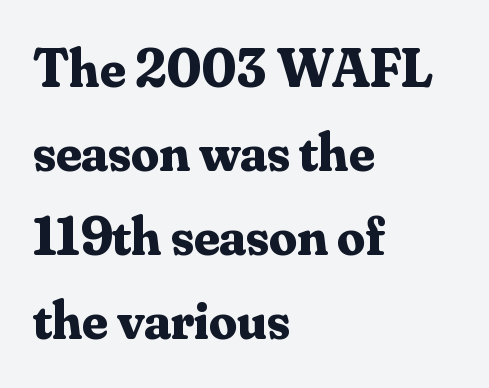
The image shows 55 px bold serif type, upright; set left-aligned, normal line spacing (1.53x), normal letter spacing, not underlined; medium stroke contrast and a small x-height.
